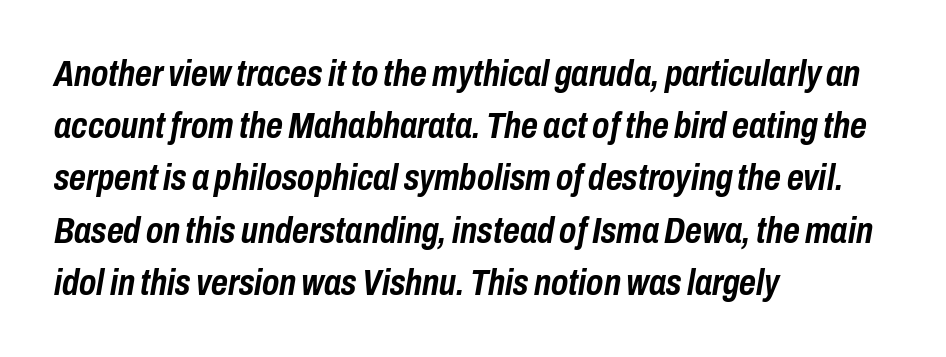
Q: Is the text bold? A: Yes.
Q: Is the text italic (slanted)? A: Yes, it leans right by about 10 degrees.
Q: Is the text underlined? A: No.
Q: How is the paragraph aligned? A: Left-aligned.
Q: Is the spacing between letters normal or unusually wide? A: Normal.
Q: Is the spacing between lines tight, normal or loose? A: Normal.
Q: Width (condensed, normal, or wide)? A: Condensed.
Q: Stroke contrast? A: Low.
Q: x-height? A: Medium.
Q: Monospaced? A: No.
